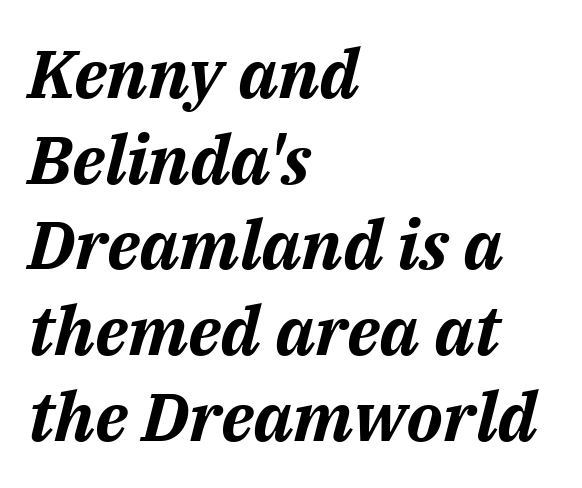
{"italic": "yes", "lean": "right", "slant_degrees": 14, "bold": "yes", "weight": "bold", "width": "normal", "stroke_contrast": "medium", "x_height": "medium", "monospaced": "no", "underline": "no", "align": "left", "line_spacing": "normal", "line_spacing_ratio": 1.26, "letter_spacing": "normal", "letter_spacing_em": 0.0, "glyph_px": 68}
